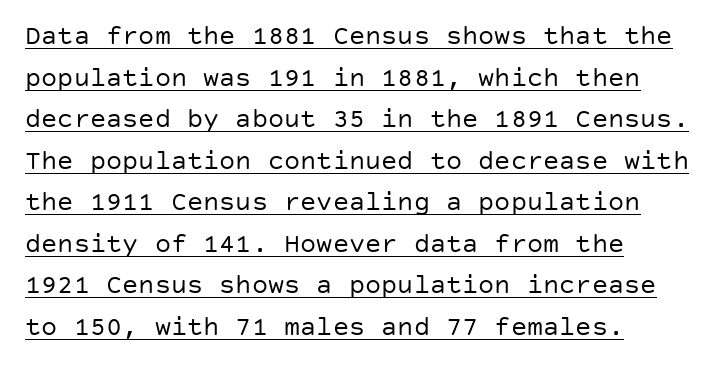
The image shows 27 px text type, upright; set left-aligned, normal line spacing (1.54x), normal letter spacing, underlined.
